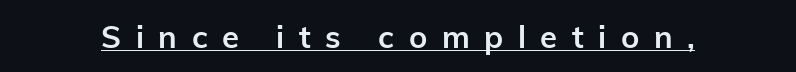
The image shows 31 px semibold sans-serif type, upright; set unusually wide letter spacing (+0.47 em), underlined; low stroke contrast and a medium x-height.
